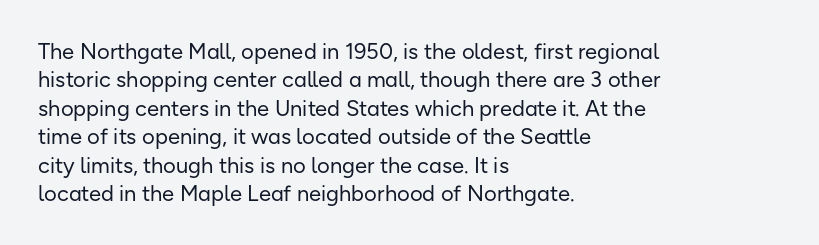
The image shows 22 px text type, upright; set left-aligned, normal line spacing (1.29x), normal letter spacing, not underlined.
